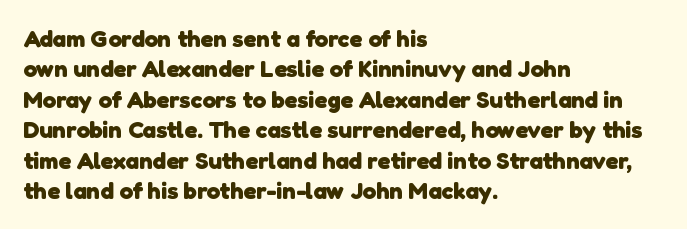
The image shows 24 px bold type; set left-aligned, normal line spacing (1.27x), normal letter spacing, not underlined.
